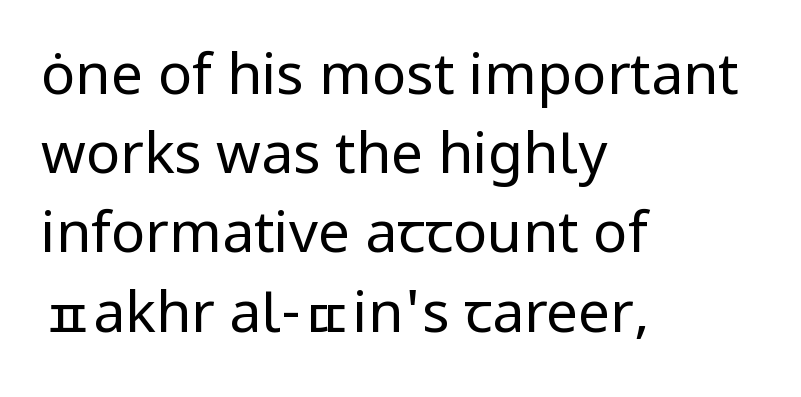
The image shows 57 px regular-weight sans-serif type, upright; set left-aligned, normal line spacing (1.39x), normal letter spacing, not underlined; low stroke contrast and a medium x-height.
